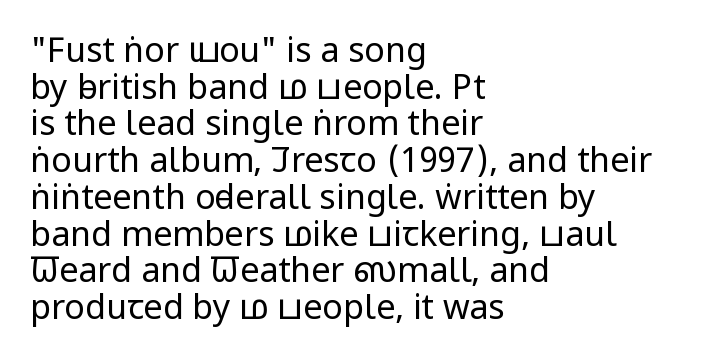
Q: Is the text bold? A: No.
Q: Is the text italic (slanted)? A: No, it is upright.
Q: Is the typeface a serif or a sans-serif typeface? A: Sans-serif.
Q: Is the text underlined? A: No.
Q: How is the paragraph aligned? A: Left-aligned.
Q: Is the spacing between letters normal or unusually wide? A: Normal.
Q: Is the spacing between lines tight, normal or loose? A: Tight.
Q: Width (condensed, normal, or wide)? A: Condensed.
Q: Stroke contrast? A: Low.
Q: x-height? A: Large.
Q: Monospaced? A: No.
